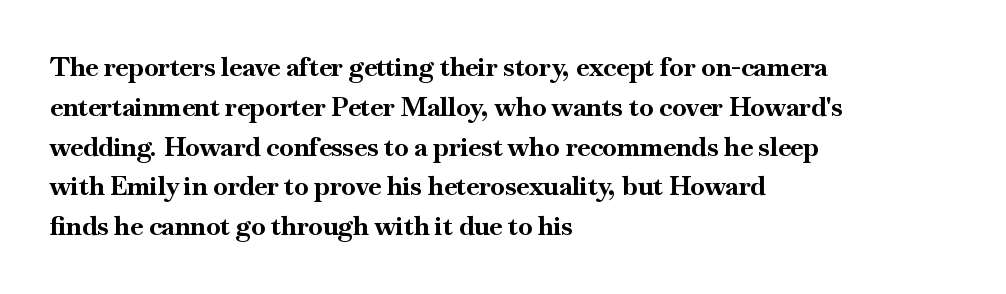
Q: Is the text bold? A: Yes.
Q: Is the text italic (slanted)? A: No, it is upright.
Q: Is the text underlined? A: No.
Q: How is the paragraph aligned? A: Left-aligned.
Q: Is the spacing between letters normal or unusually wide? A: Normal.
Q: Is the spacing between lines tight, normal or loose? A: Normal.
